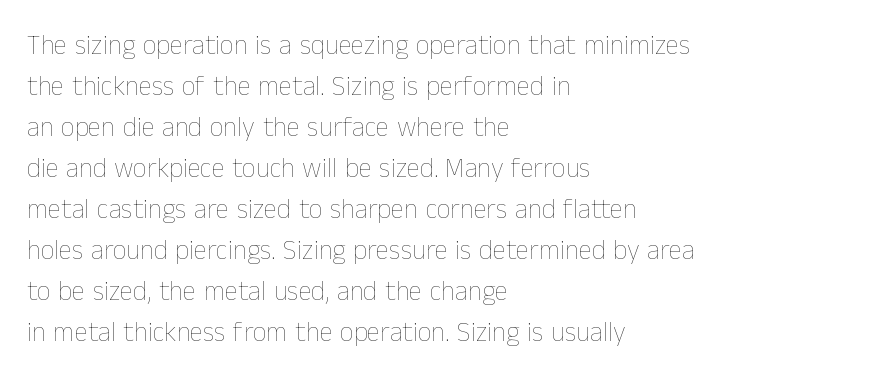
On a weight scale, this lands at 450 or below. The passage shown has conventional tracking throughout. A normal amount of white space separates one row of letters from the next. The rag falls on the right side of this text block.
